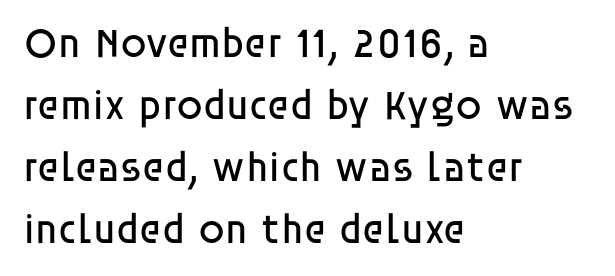
Q: Is the text bold? A: No.
Q: Is the text italic (slanted)? A: No, it is upright.
Q: Is the typeface a serif or a sans-serif typeface? A: Sans-serif.
Q: Is the text underlined? A: No.
Q: How is the paragraph aligned? A: Left-aligned.
Q: Is the spacing between letters normal or unusually wide? A: Normal.
Q: Is the spacing between lines tight, normal or loose? A: Normal.
Q: Width (condensed, normal, or wide)? A: Normal.
Q: Stroke contrast? A: Low.
Q: x-height? A: Large.
Q: Monospaced? A: No.
